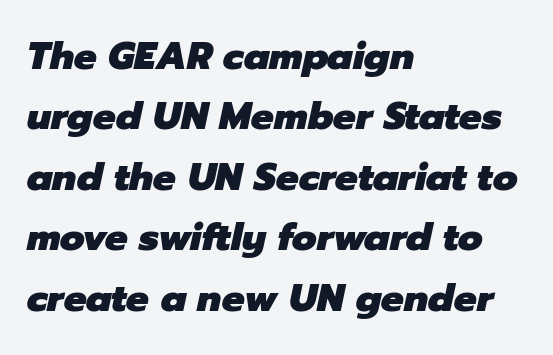
The image shows 38 px heavy type, italic (leaning right); set left-aligned, normal line spacing (1.59x), normal letter spacing, not underlined; low stroke contrast and a medium x-height.
